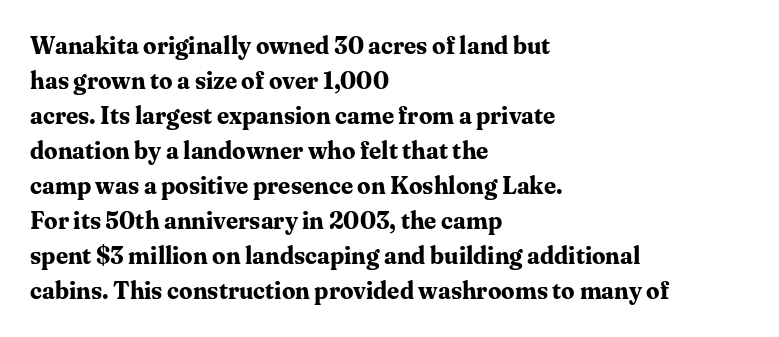
{"italic": "no", "bold": "yes", "underline": "no", "align": "left", "line_spacing": "normal", "line_spacing_ratio": 1.46, "letter_spacing": "normal", "letter_spacing_em": 0.0, "glyph_px": 24}
